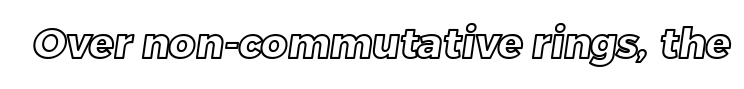
The image shows 41 px text type; set normal letter spacing, not underlined; a large x-height.
